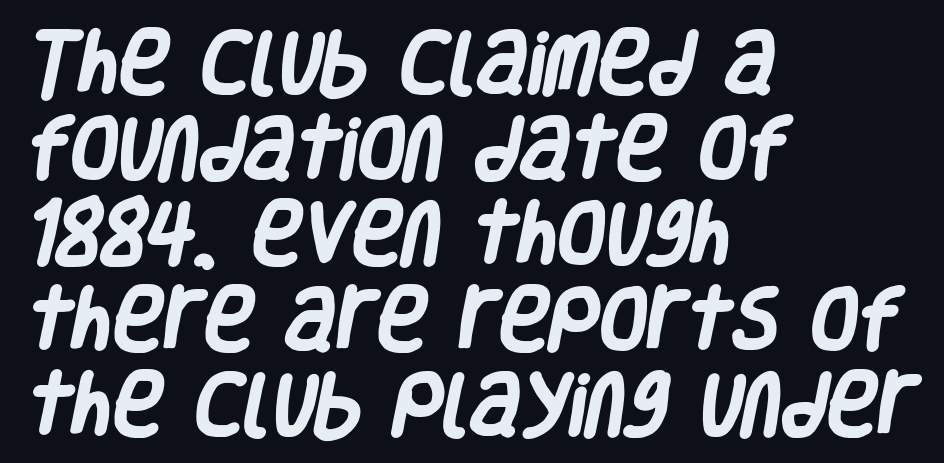
The image shows 69 px heavy, condensed sans-serif type; set left-aligned, line spacing 1.24x, normal letter spacing, not underlined; low stroke contrast and a large x-height.
